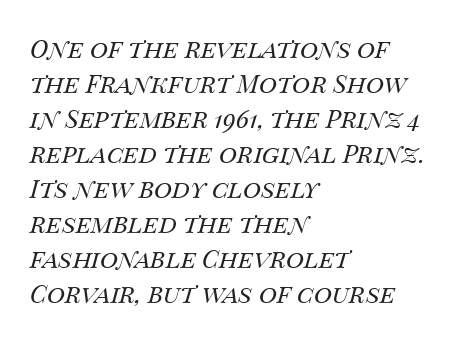
The image shows 25 px text type, italic (leaning right); set left-aligned, normal line spacing (1.4x), normal letter spacing, not underlined.
